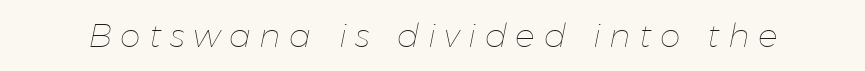
{"italic": "yes", "lean": "right", "slant_degrees": 11, "bold": "no", "weight": "thin", "width": "normal", "stroke_contrast": "low", "x_height": "medium", "monospaced": "no", "underline": "no", "letter_spacing": "wide", "letter_spacing_em": 0.26, "glyph_px": 33}
